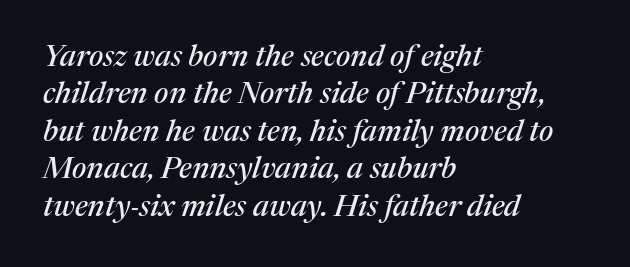
The glyphs look as if they've been sheared to an angle. The type family on display is of the serif kind. Observe the ordinary spacing: letters are neighbours, not strangers. Evenly set lines give the paragraph a standard silhouette.
